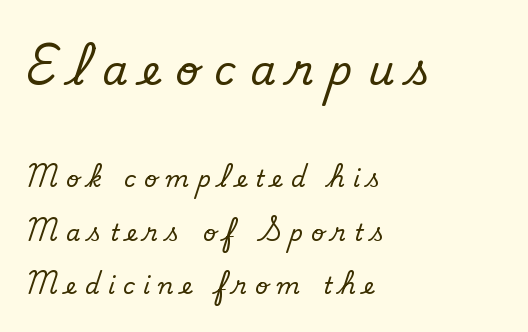
{"serif": "no", "bold": "no", "weight": "regular", "width": "normal", "stroke_contrast": "low", "x_height": "small", "monospaced": "no", "underline": "no", "align": "left", "line_spacing": "loose", "line_spacing_ratio": 2.34, "letter_spacing": "wide", "letter_spacing_em": 0.36, "larger_block": "first", "size_ratio": 1.78, "glyph_px": 41}
